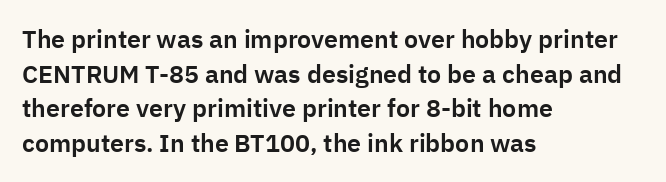
Q: Is the text italic (slanted)? A: No, it is upright.
Q: Is the text underlined? A: No.
Q: How is the paragraph aligned? A: Left-aligned.
Q: Is the spacing between letters normal or unusually wide? A: Normal.
Q: Is the spacing between lines tight, normal or loose? A: Normal.
